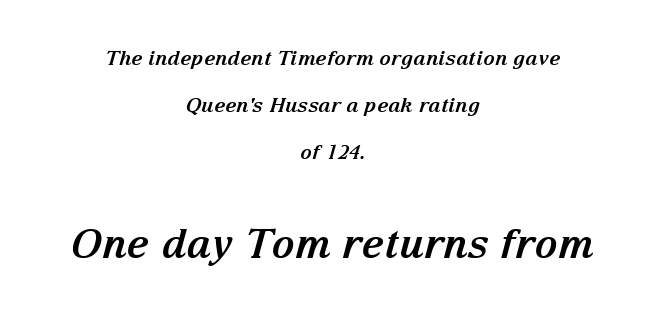
The image shows 40 px bold serif type, italic (leaning right); set centered, loose line spacing (2.36x), normal letter spacing, not underlined; the second (bottom) block is 2.0x larger; medium stroke contrast and a medium x-height.
